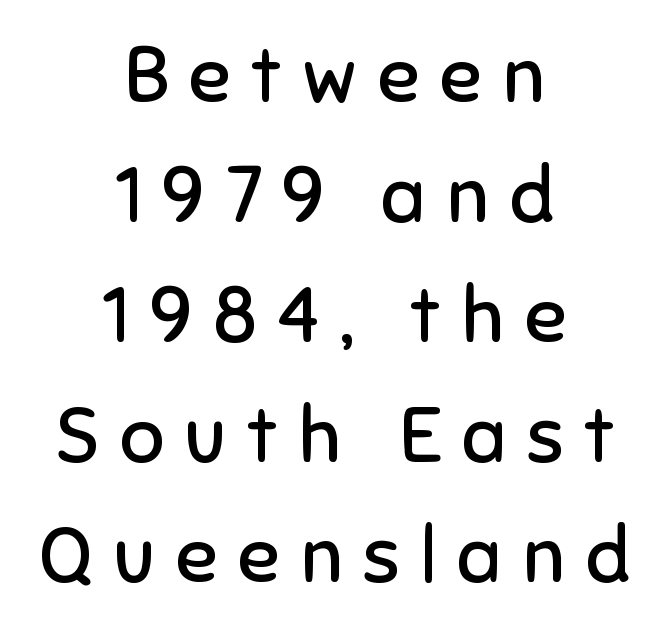
{"serif": "no", "italic": "no", "bold": "no", "weight": "regular", "width": "normal", "stroke_contrast": "low", "x_height": "medium", "monospaced": "no", "underline": "no", "align": "center", "line_spacing": "normal", "line_spacing_ratio": 1.54, "letter_spacing": "wide", "letter_spacing_em": 0.26, "glyph_px": 78}
